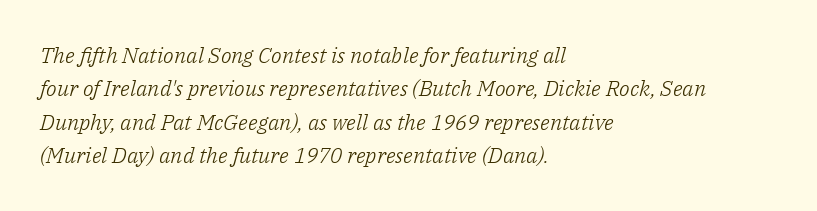
Q: Is the text bold? A: No.
Q: Is the text italic (slanted)? A: Yes, it leans right by about 14 degrees.
Q: Is the text underlined? A: No.
Q: How is the paragraph aligned? A: Left-aligned.
Q: Is the spacing between letters normal or unusually wide? A: Normal.
Q: Is the spacing between lines tight, normal or loose? A: Normal.
